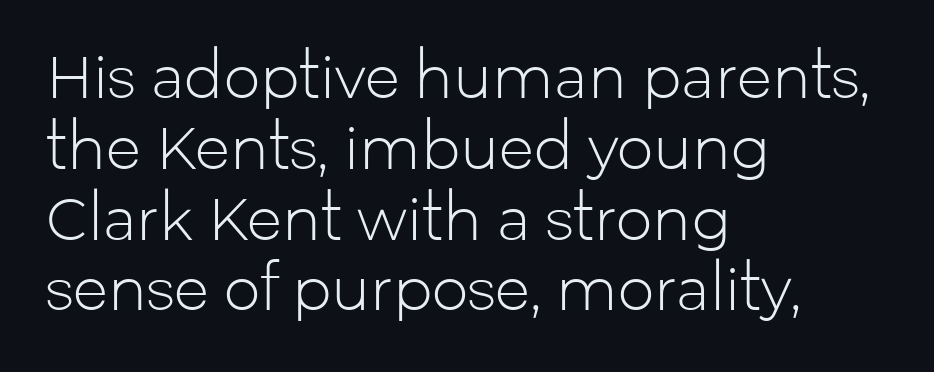
This rendering employs a face without finishing strokes, i.e., a sans-serif. Only glyphs here, with clear space below each row. Reading down the block, your eye returns to a fixed left position each line. Here the glyphs are tracked normally, forming tight word shapes. Nothing heavy about these letters — not bold at all.
